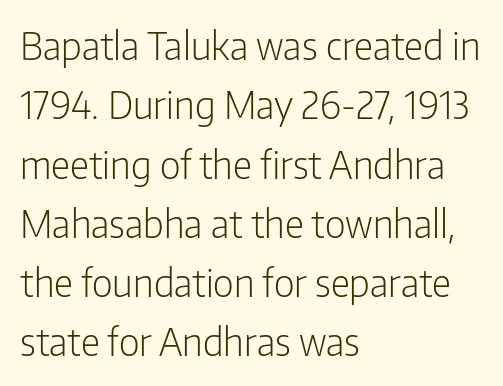
{"serif": "no", "italic": "no", "bold": "no", "weight": "light", "width": "condensed", "stroke_contrast": "low", "x_height": "medium", "monospaced": "no", "underline": "no", "align": "left", "line_spacing": "normal", "line_spacing_ratio": 1.56, "letter_spacing": "normal", "letter_spacing_em": 0.0, "glyph_px": 38}
